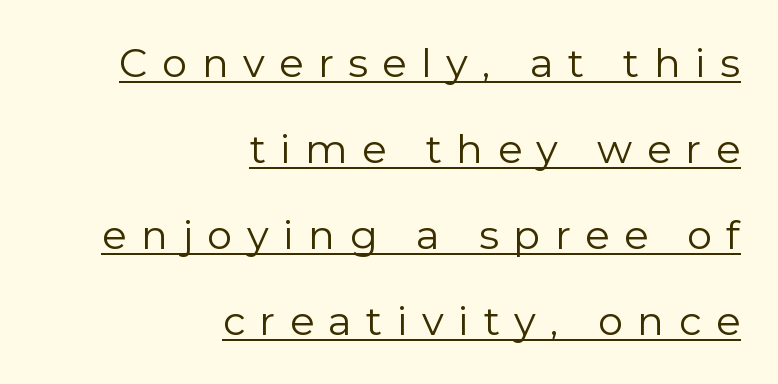
The image shows 40 px regular-weight sans-serif type, upright; set right-aligned, loose line spacing (2.15x), unusually wide letter spacing (+0.36 em), underlined; low stroke contrast and a medium x-height.
